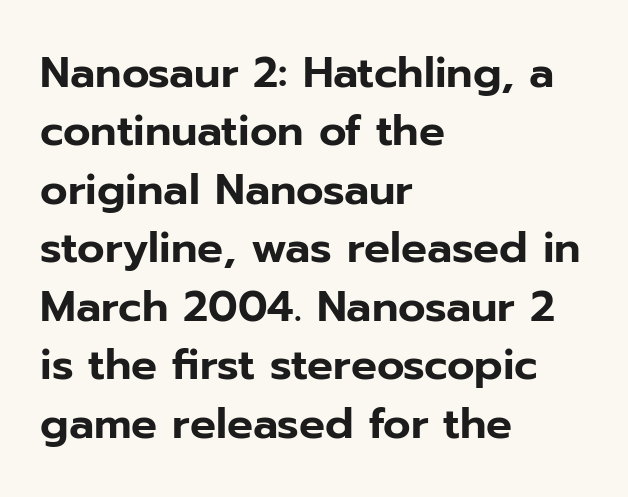
Q: Is the text italic (slanted)? A: No, it is upright.
Q: Is the typeface a serif or a sans-serif typeface? A: Sans-serif.
Q: Is the text underlined? A: No.
Q: How is the paragraph aligned? A: Left-aligned.
Q: Is the spacing between letters normal or unusually wide? A: Normal.
Q: Is the spacing between lines tight, normal or loose? A: Normal.
Q: Width (condensed, normal, or wide)? A: Normal.
Q: Stroke contrast? A: Low.
Q: x-height? A: Medium.
Q: Monospaced? A: No.
